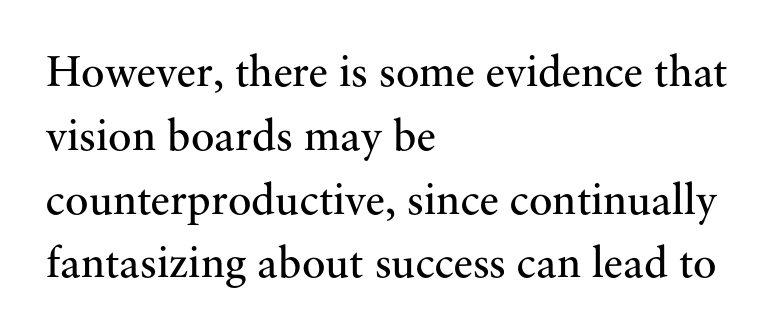
Q: Is the text bold? A: No.
Q: Is the text italic (slanted)? A: No, it is upright.
Q: Is the typeface a serif or a sans-serif typeface? A: Serif.
Q: Is the text underlined? A: No.
Q: How is the paragraph aligned? A: Left-aligned.
Q: Is the spacing between letters normal or unusually wide? A: Normal.
Q: Is the spacing between lines tight, normal or loose? A: Normal.
Q: Width (condensed, normal, or wide)? A: Normal.
Q: Stroke contrast? A: Medium.
Q: x-height? A: Small.
Q: Monospaced? A: No.
